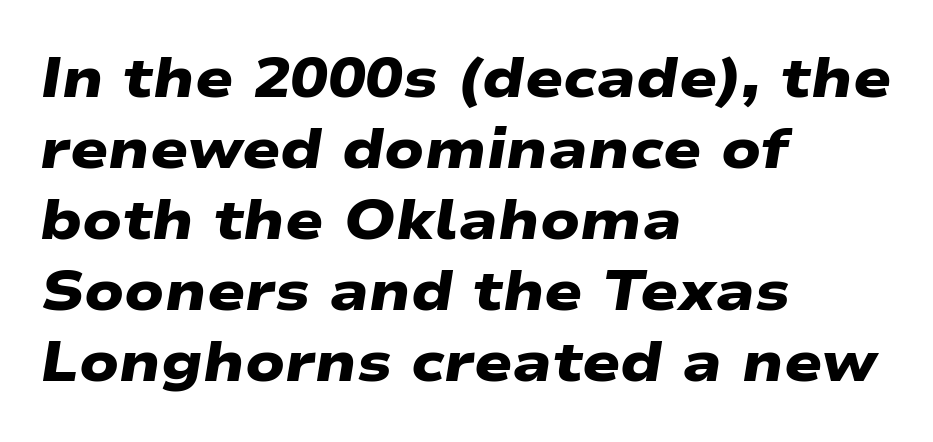
{"serif": "no", "bold": "yes", "weight": "heavy", "width": "wide", "stroke_contrast": "low", "x_height": "medium", "monospaced": "no", "underline": "no", "align": "left", "line_spacing": "normal", "line_spacing_ratio": 1.27, "letter_spacing": "normal", "letter_spacing_em": 0.0, "glyph_px": 56}
